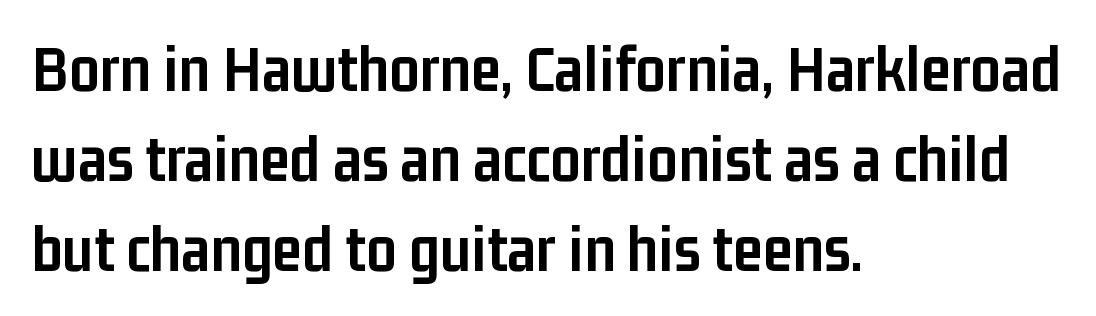
{"serif": "no", "italic": "no", "bold": "yes", "weight": "semibold", "width": "condensed", "stroke_contrast": "low", "x_height": "medium", "monospaced": "no", "underline": "no", "align": "left", "line_spacing": "normal", "line_spacing_ratio": 1.34, "letter_spacing": "normal", "letter_spacing_em": 0.0, "glyph_px": 67}
